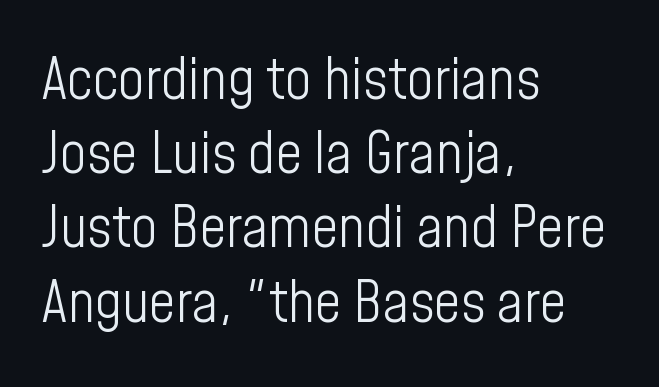
Check under the words: just untouched page. The passage shown is not bold in any degree. The lines in this sample share a left origin and differ only in where they stop. In terms of posture, this sample is upright.
